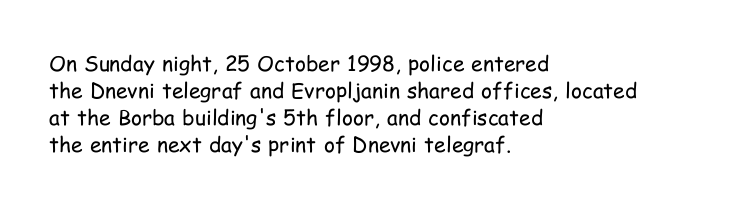
These lines keep a tight, regular rhythm from letter to letter. The rows are spaced the way most documents space them. Nothing heavy about these letters — not bold at all. A roman cut, with each character standing at attention. Check under the words: just untouched page. All the whitespace from short lines collects on the right.
